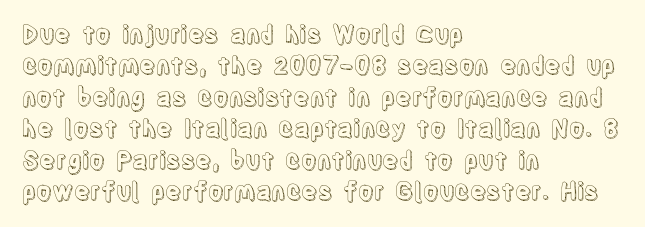
Here the glyphs are tracked normally, forming tight word shapes. Type without underlining. A roman cut, with each character standing at attention. A classic flush-left, rag-right setting is used for this passage.
